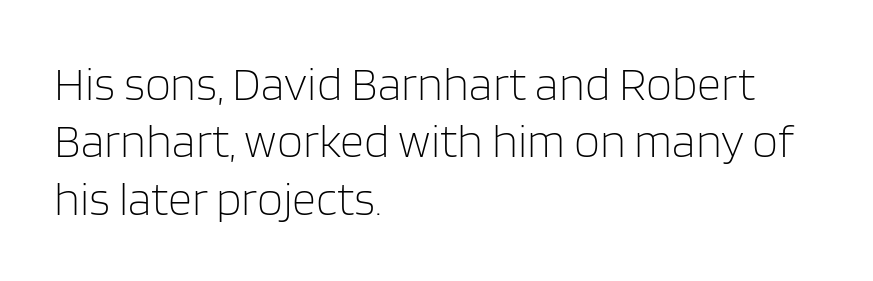
Anything drawn beneath the words? Only blank space. Weight class: somewhere from thin through regular. Unlike italic type, these characters show no tilt at all. Visually the block forms a straight wall on the left and a jagged coastline on the right.
